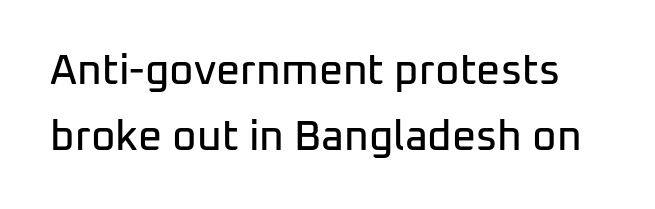
Q: Is the text italic (slanted)? A: No, it is upright.
Q: Is the typeface a serif or a sans-serif typeface? A: Sans-serif.
Q: Is the text underlined? A: No.
Q: Is the spacing between letters normal or unusually wide? A: Normal.
Q: Is the spacing between lines tight, normal or loose? A: Normal.
Q: Width (condensed, normal, or wide)? A: Normal.
Q: Stroke contrast? A: Low.
Q: x-height? A: Medium.
Q: Monospaced? A: No.
